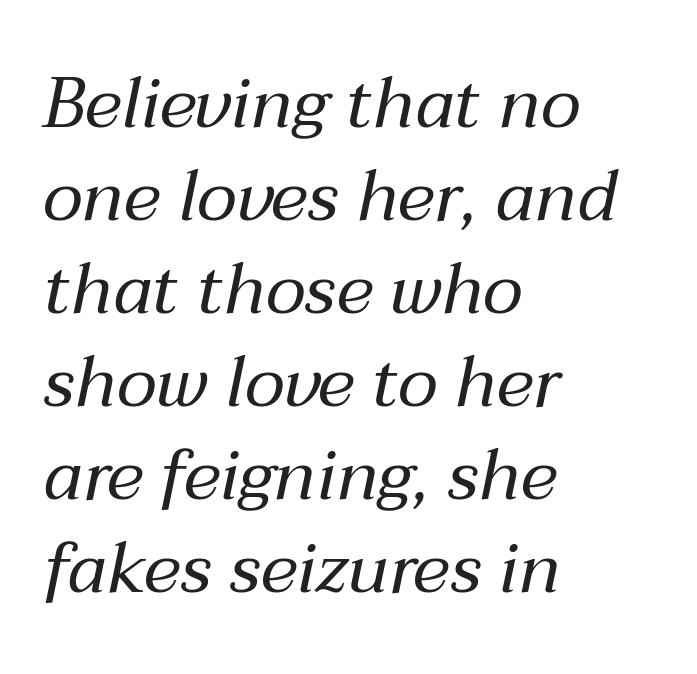
The image shows 71 px regular-weight type, italic (leaning right); set left-aligned, normal line spacing (1.31x), normal letter spacing, not underlined; medium stroke contrast and a medium x-height.
